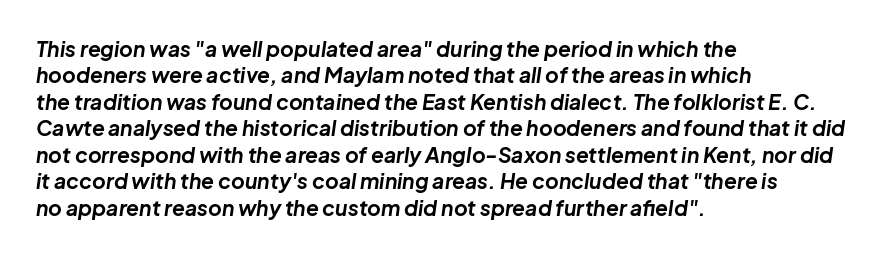
{"italic": "yes", "lean": "right", "slant_degrees": 8, "bold": "yes", "underline": "no", "align": "left", "line_spacing": "normal", "line_spacing_ratio": 1.26, "letter_spacing": "normal", "letter_spacing_em": 0.0, "glyph_px": 21}
